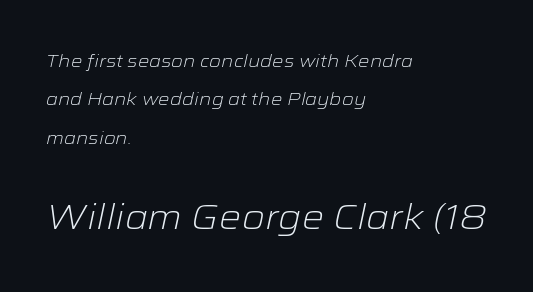
Q: Is the text bold? A: No.
Q: Is the text italic (slanted)? A: Yes, it leans right by about 12 degrees.
Q: Is the text underlined? A: No.
Q: How is the paragraph aligned? A: Left-aligned.
Q: Is the spacing between letters normal or unusually wide? A: Normal.
Q: Is the spacing between lines tight, normal or loose? A: Loose.
Q: Which block of text is set in a larger size, the first (top) or the second (bottom)? A: The second (bottom) one.
Q: Width (condensed, normal, or wide)? A: Wide.
Q: Stroke contrast? A: Low.
Q: x-height? A: Medium.
Q: Monospaced? A: No.
